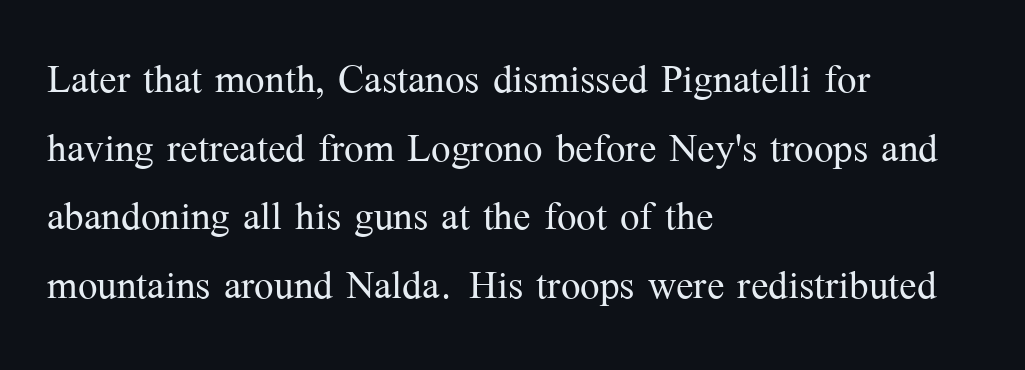
The image shows 52 px light serif type, upright; set left-aligned, normal line spacing (1.32x), normal letter spacing, not underlined; medium stroke contrast and a medium x-height.
